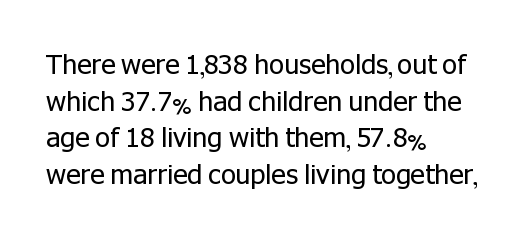
Reading down the block, your eye returns to a fixed left position each line. Do the letters lean? They stand straight. The strip under each line holds only bare page. Bold? No — there's no thickening of the strokes. Line spacing here is normal. Glyph-to-glyph distance matches everyday printed text.
